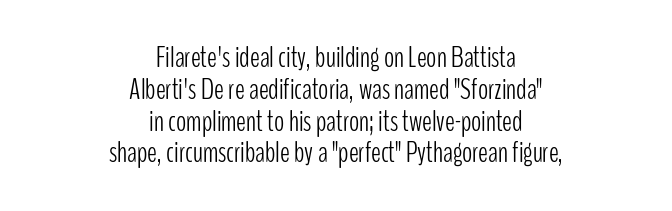
{"serif": "no", "italic": "no", "bold": "no", "weight": "light", "width": "condensed", "stroke_contrast": "low", "x_height": "medium", "monospaced": "no", "underline": "no", "align": "center", "line_spacing": "tight", "line_spacing_ratio": 1.06, "letter_spacing": "normal", "letter_spacing_em": 0.0, "glyph_px": 30}
